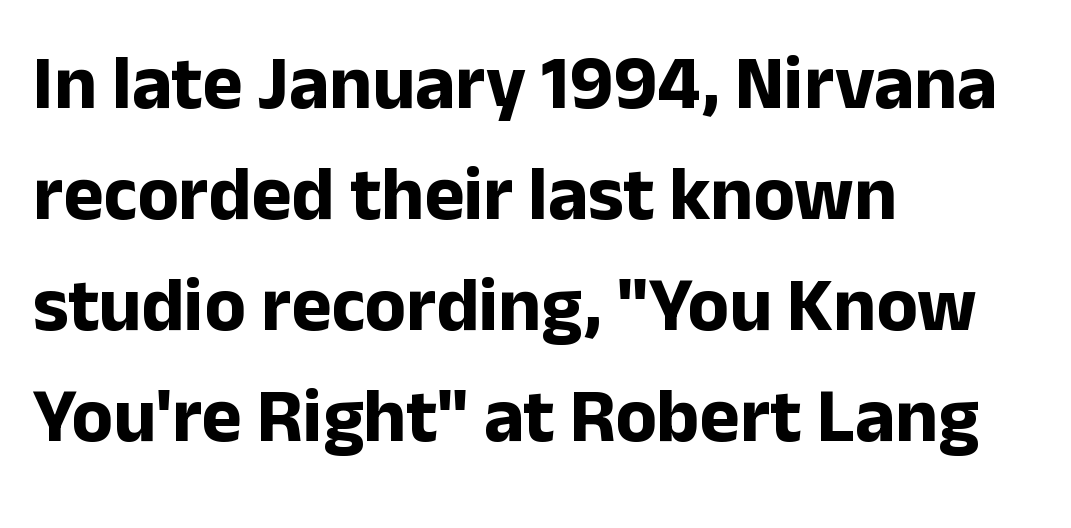
The image shows 76 px bold sans-serif type, upright; set left-aligned, normal line spacing (1.46x), normal letter spacing, not underlined; low stroke contrast and a medium x-height.
